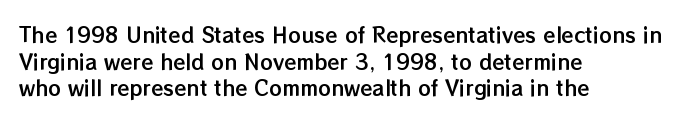
The image shows 20 px text type, upright; set left-aligned, normal line spacing (1.33x), normal letter spacing, not underlined.
